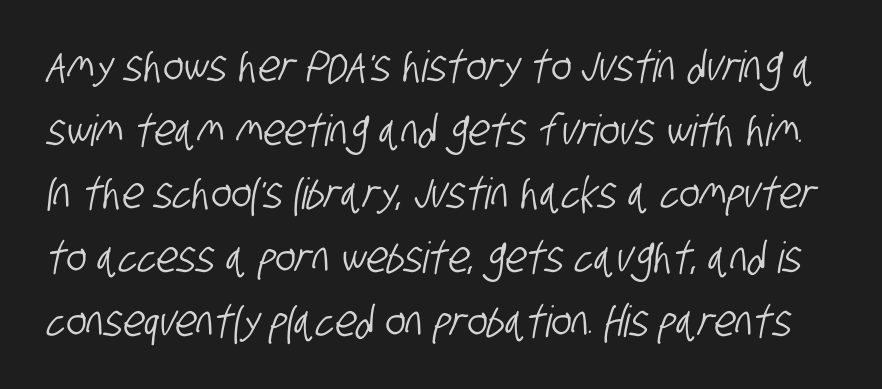
The image shows 43 px condensed sans-serif type; set normal line spacing (1.48x), normal letter spacing, not underlined; low stroke contrast and a large x-height.
